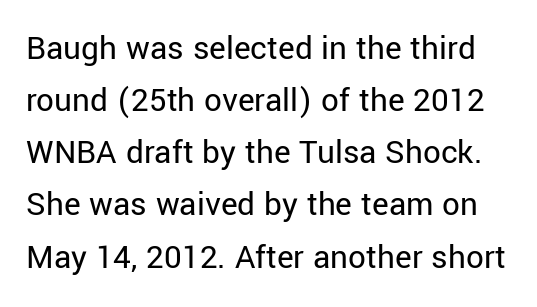
{"serif": "no", "italic": "no", "bold": "no", "weight": "regular", "width": "normal", "stroke_contrast": "low", "x_height": "medium", "monospaced": "no", "underline": "no", "line_spacing": "normal", "line_spacing_ratio": 1.49, "letter_spacing": "normal", "letter_spacing_em": 0.0, "glyph_px": 35}
